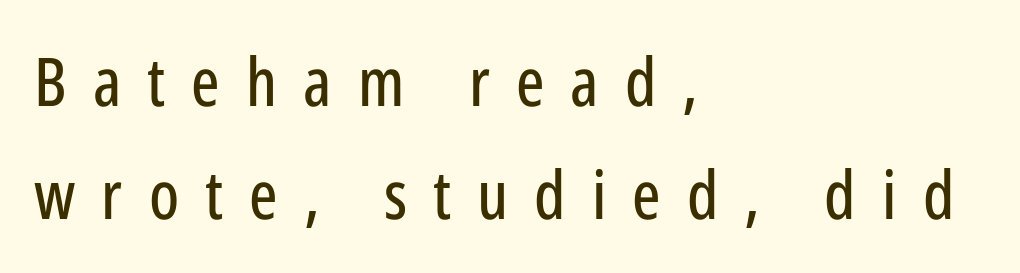
The image shows 67 px condensed sans-serif type, upright; set left-aligned, normal line spacing (1.68x), unusually wide letter spacing (+0.39 em), not underlined; low stroke contrast and a medium x-height.
